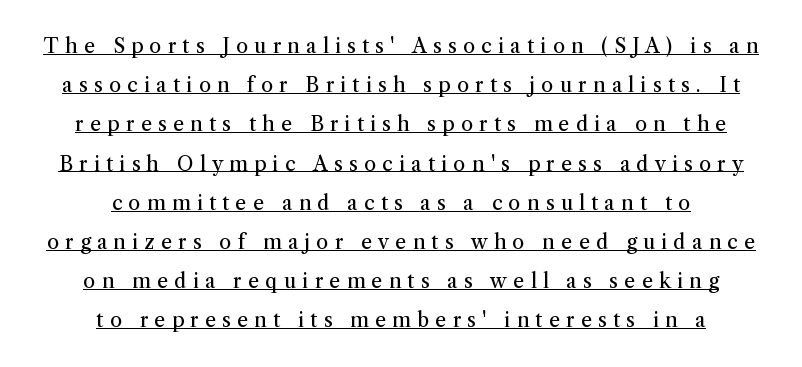
The rendering uses the underline text-decoration. Loosely led — the rows are spread out. Designer's note — italics off, roman on. Where is the straight margin? There isn't one; the lines are centered. Does extra space separate the letters? Yes, quite a lot of it.
